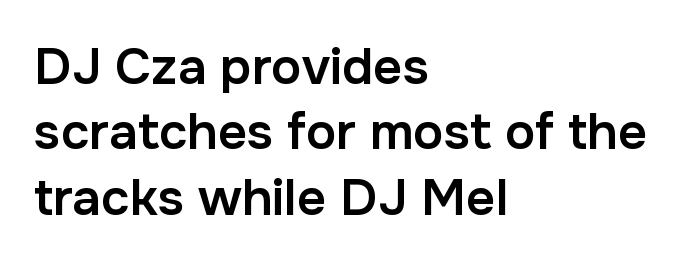
The image shows 51 px semibold sans-serif type, upright; set left-aligned, normal line spacing (1.28x), normal letter spacing, not underlined; low stroke contrast and a medium x-height.
